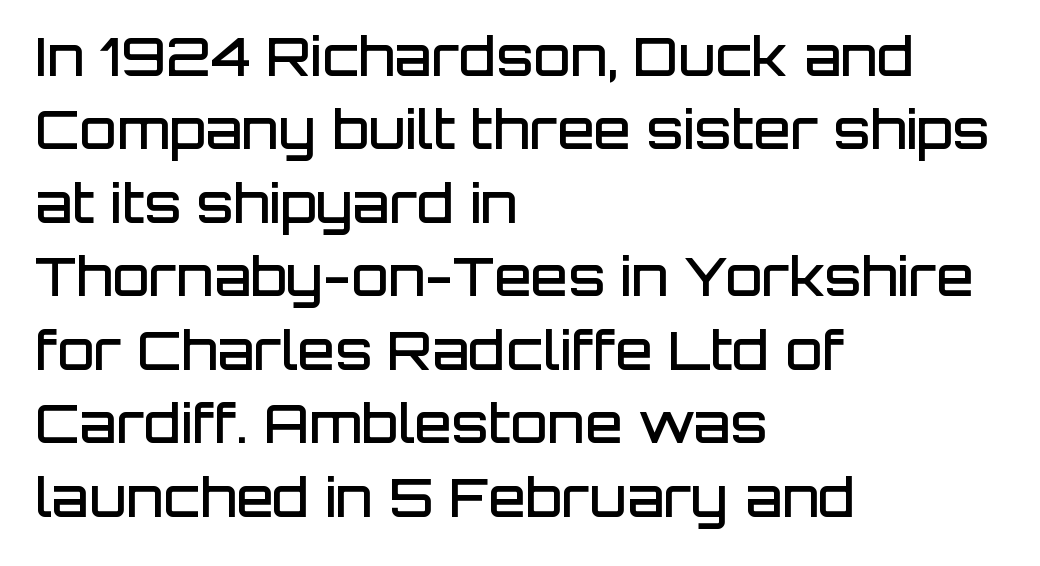
Style check: upright. Notice the strokes are somewhat thickened but not fully heavy: this is a semibold. You could call the tracking neutral — neither tight nor loose. To sum up the face: it is a sans, with no serifs.
